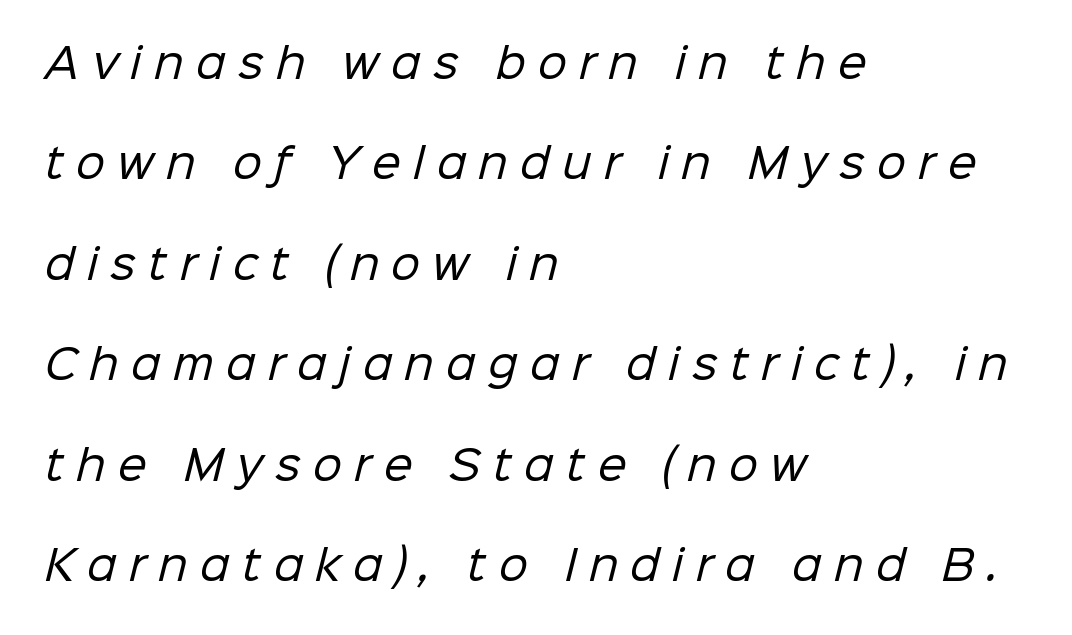
Q: Is the text bold? A: No.
Q: Is the typeface a serif or a sans-serif typeface? A: Sans-serif.
Q: Is the text underlined? A: No.
Q: How is the paragraph aligned? A: Left-aligned.
Q: Is the spacing between letters normal or unusually wide? A: Unusually wide.
Q: Is the spacing between lines tight, normal or loose? A: Loose.
Q: Width (condensed, normal, or wide)? A: Normal.
Q: Stroke contrast? A: Low.
Q: x-height? A: Medium.
Q: Monospaced? A: No.
